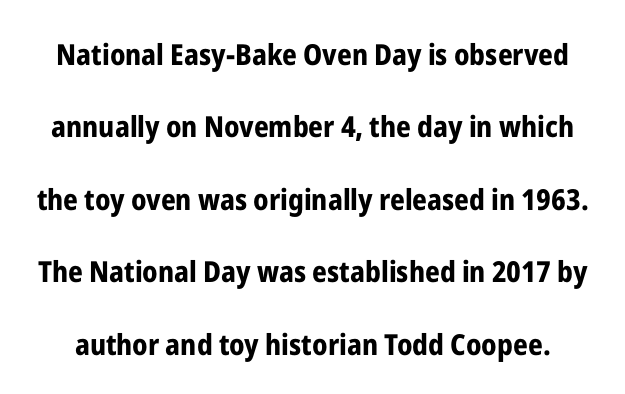
{"serif": "no", "italic": "no", "bold": "yes", "weight": "bold", "width": "condensed", "stroke_contrast": "low", "x_height": "medium", "monospaced": "no", "underline": "no", "line_spacing": "loose", "line_spacing_ratio": 2.5, "letter_spacing": "normal", "letter_spacing_em": 0.0, "glyph_px": 29}
